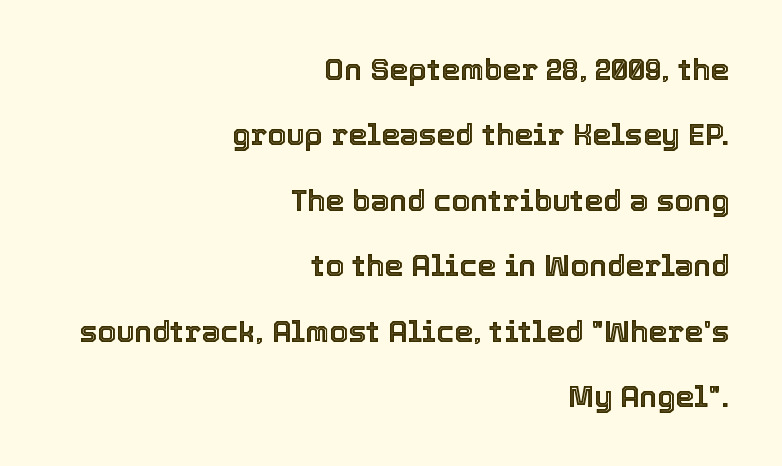
Q: Is the text italic (slanted)? A: No, it is upright.
Q: Is the text underlined? A: No.
Q: How is the paragraph aligned? A: Right-aligned.
Q: Is the spacing between letters normal or unusually wide? A: Normal.
Q: Is the spacing between lines tight, normal or loose? A: Loose.
Q: Width (condensed, normal, or wide)? A: Normal.
Q: x-height? A: Medium.
Q: Monospaced? A: No.
